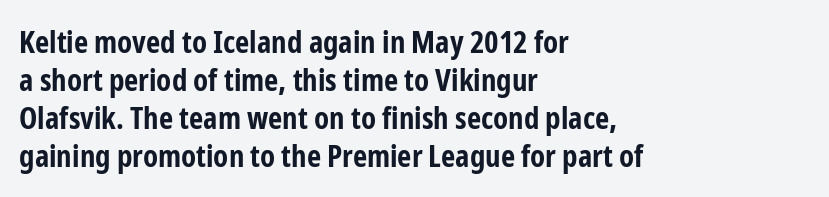
The image shows 31 px bold, condensed sans-serif type, upright; set left-aligned, line spacing 1.23x, normal letter spacing, not underlined; low stroke contrast and a medium x-height.
